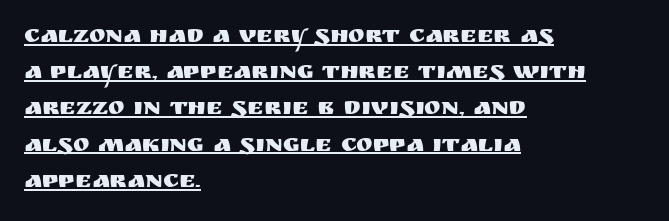
Q: Is the text italic (slanted)? A: No, it is upright.
Q: Is the text underlined? A: Yes.
Q: How is the paragraph aligned? A: Left-aligned.
Q: Is the spacing between letters normal or unusually wide? A: Normal.
Q: Is the spacing between lines tight, normal or loose? A: Normal.
